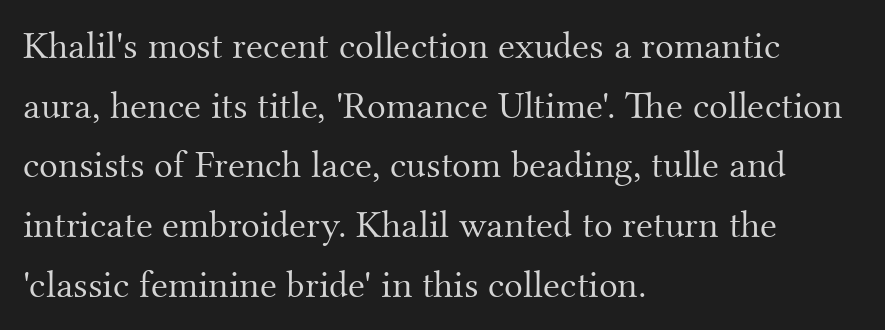
Honestly, there is no underline to notice here at all. Vertical spacing — default. The rendering uses natural spacing where letterforms have individual widths. Does extra space separate the letters? No, they use regular spacing.
